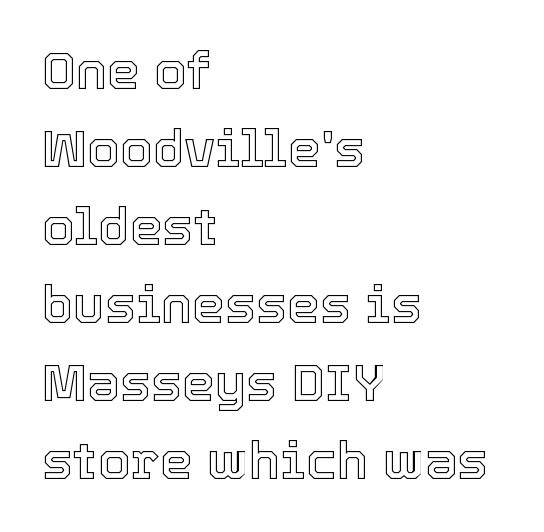
{"italic": "no", "width": "normal", "x_height": "medium", "monospaced": "no", "underline": "no", "align": "left", "line_spacing": "normal", "line_spacing_ratio": 1.5, "letter_spacing": "normal", "letter_spacing_em": 0.0, "glyph_px": 52}
